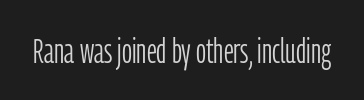
Nope, no serifs anywhere on these letters. The foot of each line stays bare and open. Proportional: the letters do not fall into vertical columns. Characters remain perfectly vertical along every line. The type is set solid horizontally, with unmodified tracking.
